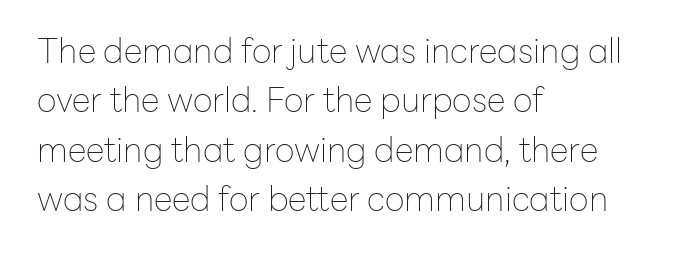
The image shows 34 px thin sans-serif type, upright; set left-aligned, normal line spacing (1.45x), normal letter spacing, not underlined; low stroke contrast and a medium x-height.
